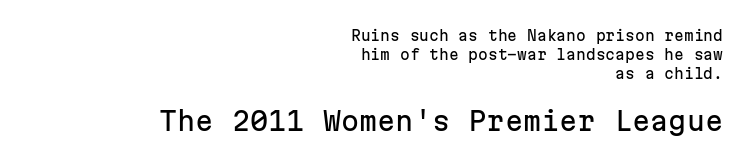
The lettering holds an erect, upright posture throughout. Each row of text sits above clean, open space. Casual observation: everything's shoved over to the right. In terms of letterspacing, this is plain default setting.
